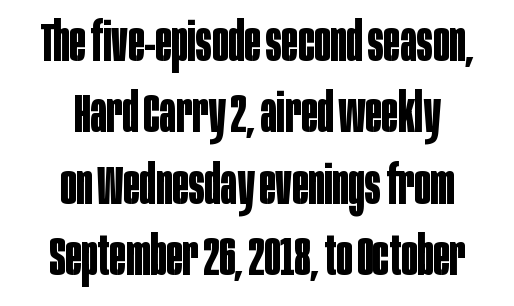
Each letter keeps its own natural width here, so spacing adapts to shape. Caption: standard tracking, unaltered. This is roman type, the default non-slanted kind. Every letter is thick-stroked: bold, no question. Evenly set lines give the paragraph a standard silhouette. Beneath every word, the page is bare.
